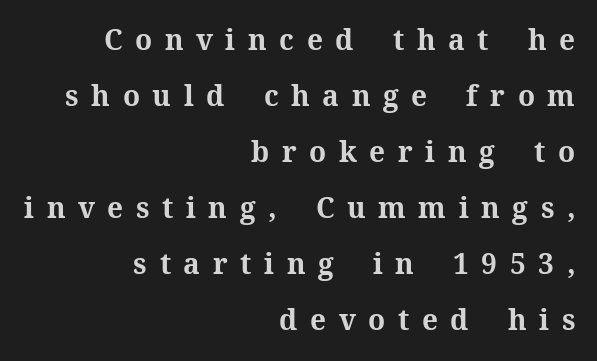
Compared with typical paragraphs, the rows here are farther apart. Varying glyph widths throughout — classic text-font behaviour. Any mark beneath the type? The region is blank. This is serif lettering, the kind often seen in printed books. All the whitespace from short lines collects on the left.
